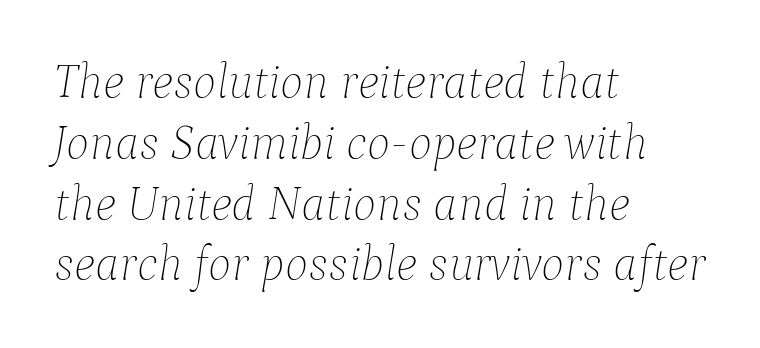
Q: Is the text bold? A: No.
Q: Is the text italic (slanted)? A: Yes, it leans right by about 9 degrees.
Q: Is the text underlined? A: No.
Q: How is the paragraph aligned? A: Left-aligned.
Q: Is the spacing between letters normal or unusually wide? A: Normal.
Q: Width (condensed, normal, or wide)? A: Normal.
Q: Stroke contrast? A: Low.
Q: x-height? A: Medium.
Q: Monospaced? A: No.
